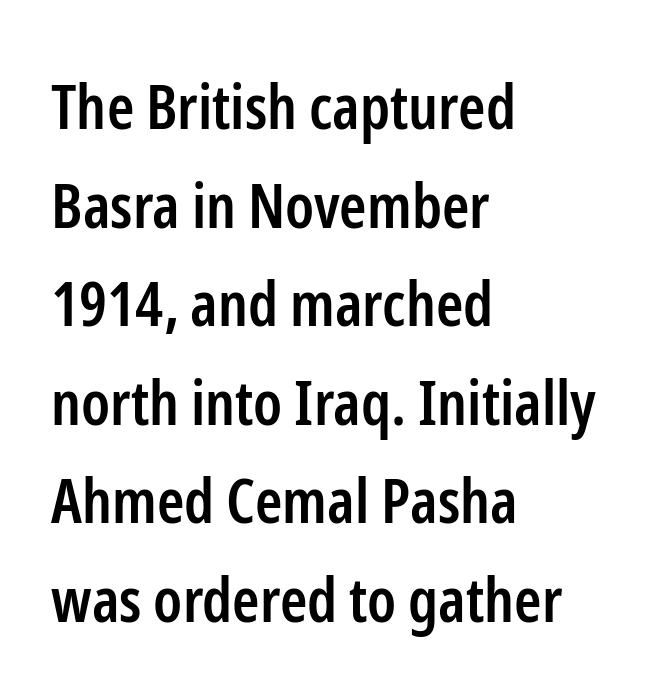
Q: Is the text bold? A: Semi-bold.
Q: Is the text italic (slanted)? A: No, it is upright.
Q: Is the typeface a serif or a sans-serif typeface? A: Sans-serif.
Q: Is the text underlined? A: No.
Q: How is the paragraph aligned? A: Left-aligned.
Q: Is the spacing between letters normal or unusually wide? A: Normal.
Q: Is the spacing between lines tight, normal or loose? A: Normal.
Q: Width (condensed, normal, or wide)? A: Condensed.
Q: Stroke contrast? A: Low.
Q: x-height? A: Medium.
Q: Monospaced? A: No.
